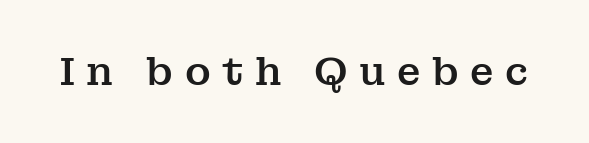
The image shows 39 px serif type, upright; set unusually wide letter spacing (+0.29 em), not underlined; medium stroke contrast and a medium x-height.
